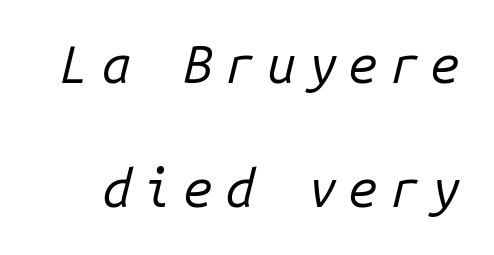
{"italic": "yes", "lean": "right", "slant_degrees": 14, "bold": "no", "weight": "regular", "width": "normal", "stroke_contrast": "low", "x_height": "medium", "monospaced": "yes", "underline": "no", "line_spacing": "loose", "line_spacing_ratio": 2.38, "letter_spacing": "wide", "letter_spacing_em": 0.23, "glyph_px": 52}
